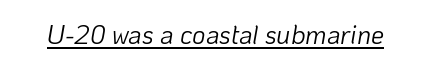
Characters follow at the spacing the type designer built in. A continuous stroke trails under the words, as in a hyperlink. Would a proofreader flag this as italicized? Yes. A light-to-regular cut is what we see here.
